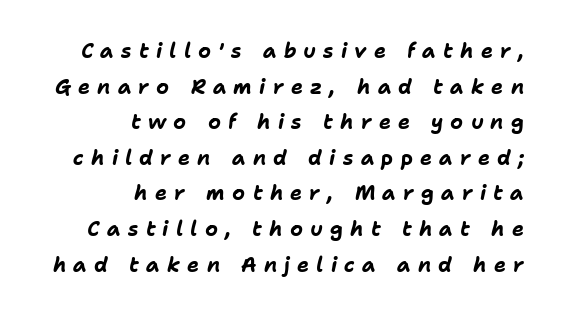
Q: Is the text bold? A: Yes.
Q: Is the text italic (slanted)? A: Yes, it leans right by about 11 degrees.
Q: Is the text underlined? A: No.
Q: How is the paragraph aligned? A: Right-aligned.
Q: Is the spacing between letters normal or unusually wide? A: Unusually wide.
